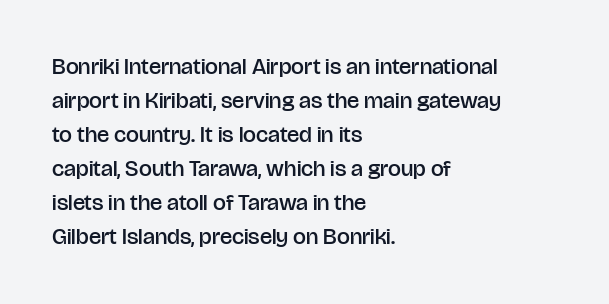
The image shows 23 px text type, upright; set left-aligned, normal line spacing (1.48x), normal letter spacing, not underlined.
